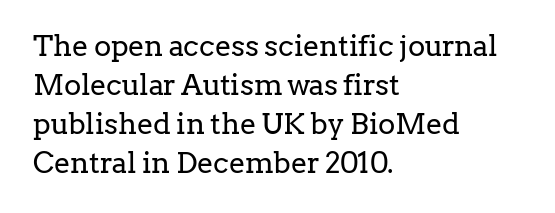
{"serif": "yes", "italic": "no", "bold": "no", "weight": "regular", "width": "normal", "stroke_contrast": "low", "x_height": "medium", "monospaced": "no", "underline": "no", "align": "left", "line_spacing": "normal", "line_spacing_ratio": 1.34, "letter_spacing": "normal", "letter_spacing_em": 0.0, "glyph_px": 29}
